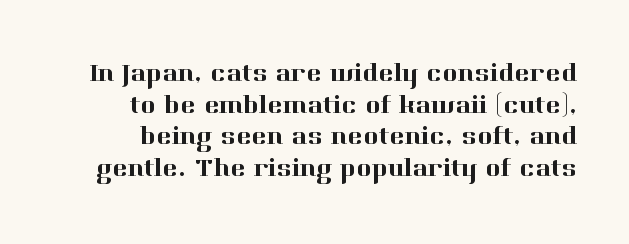
Is there any slant? The stems are plumb. Nobody drew a line under any word here. Characters follow at the spacing the type designer built in.
